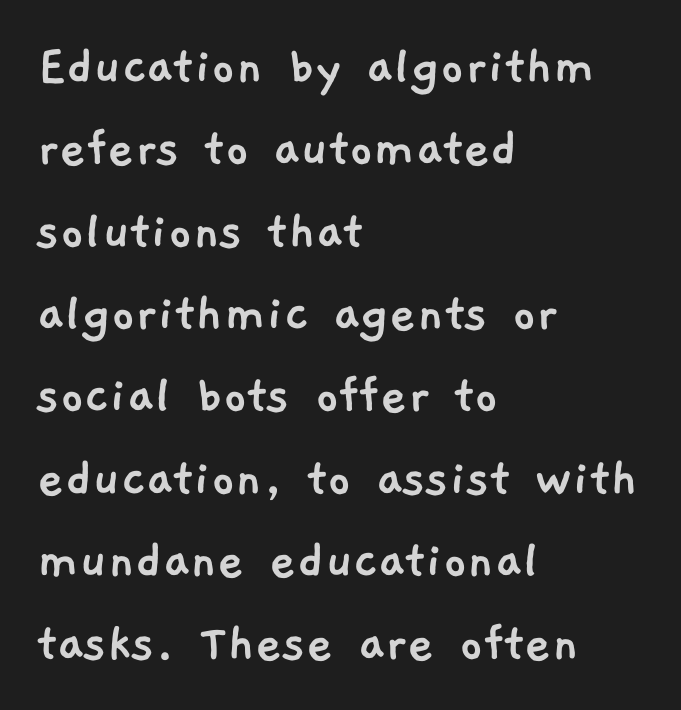
{"serif": "no", "width": "normal", "stroke_contrast": "low", "x_height": "medium", "monospaced": "no", "underline": "no", "align": "left", "line_spacing": "normal", "line_spacing_ratio": 1.42, "letter_spacing": "normal", "letter_spacing_em": 0.0, "glyph_px": 58}
